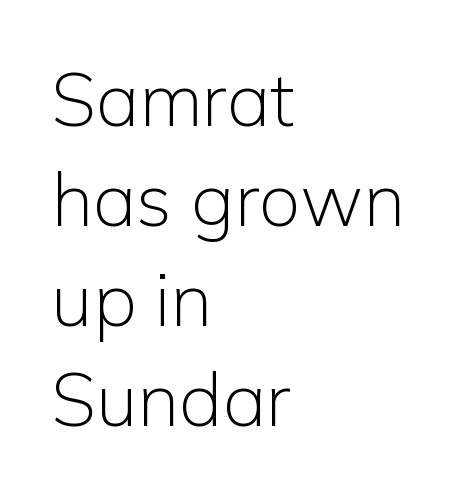
A roman cut, with each character standing at attention. The type family on display is of the sans-serif kind. A typesetter would call this zero additional tracking. The passage shown is typed in a proportional face where columns would drift. Stems here are at most as thick as an everyday book face. The lines are quadded left.
